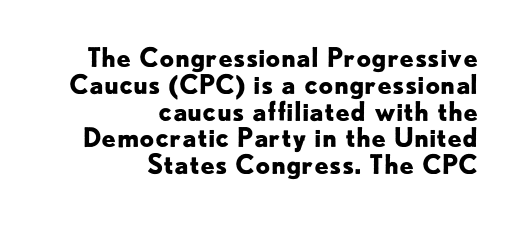
The image shows 26 px bold type, upright; set right-aligned, tight line spacing (1.03x), normal letter spacing, not underlined.
